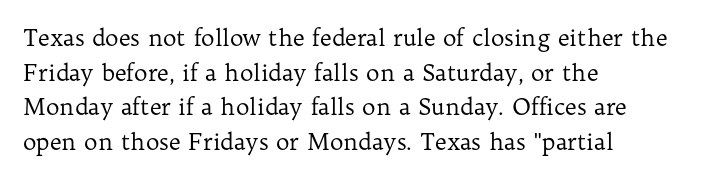
Vertical strokes here are truly vertical. Is the block centered? No — it sits flush against the left margin. Standard letterfit; no display-style spreading of the glyphs. This is not heavy type; no bold has been used.
